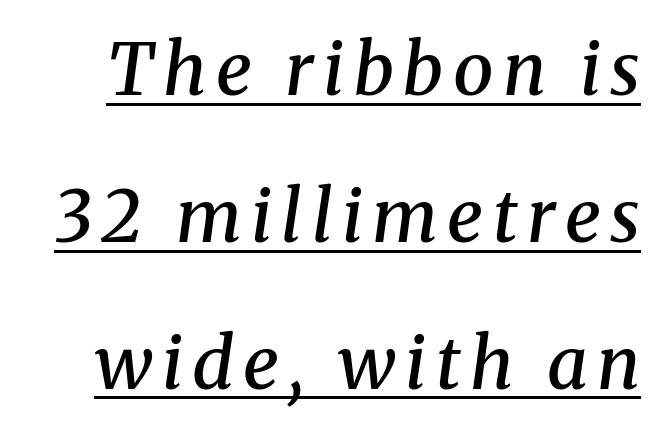
Airy leading. This is serif lettering, the kind often seen in printed books. The glyphs have the mass of a demibold cut, below bold. This is underlined copy, the kind a proofreader might mark for attention.
